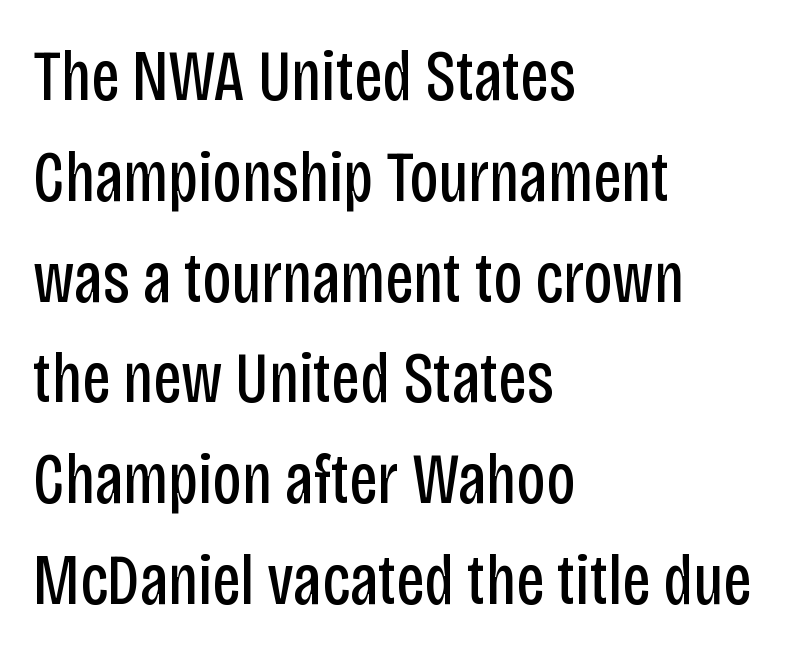
Think of a printed novel: that variable character pitch is what you see here. Left-aligned paragraph, ragged on the right. Think standard paragraph weight, or any step lighter than that. The font family rendered here belongs to the sans-serif group.
